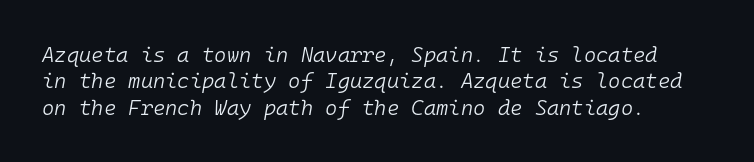
Q: Is the text bold? A: No.
Q: Is the text italic (slanted)? A: Yes, it leans right by about 10 degrees.
Q: Is the text underlined? A: No.
Q: Is the spacing between letters normal or unusually wide? A: Normal.
Q: Is the spacing between lines tight, normal or loose? A: Normal.
